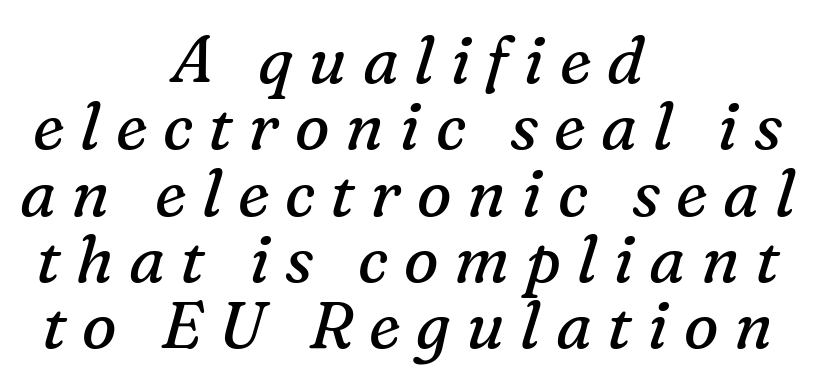
Reading down the block, each line starts at a different indent, mirrored at its end. The block of text is dense from top to bottom, with scant space between rows. This is oblique type, the kind used for emphasis or titles. Spacing verdict: proportional, widths tailored to each character. Letter spacing: wide. The foot of each line stays bare and open.
